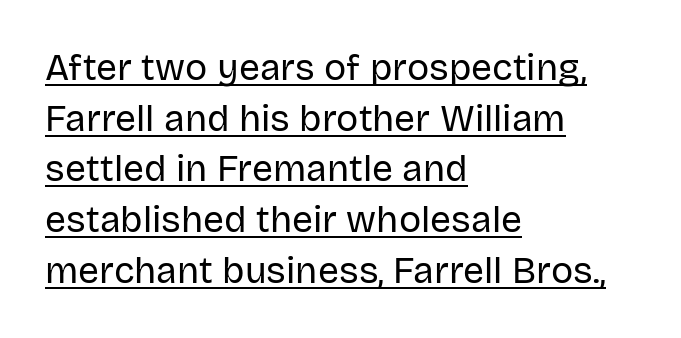
Q: Is the text bold? A: No.
Q: Is the text italic (slanted)? A: No, it is upright.
Q: Is the typeface a serif or a sans-serif typeface? A: Sans-serif.
Q: Is the text underlined? A: Yes.
Q: How is the paragraph aligned? A: Left-aligned.
Q: Is the spacing between letters normal or unusually wide? A: Normal.
Q: Is the spacing between lines tight, normal or loose? A: Normal.
Q: Width (condensed, normal, or wide)? A: Normal.
Q: Stroke contrast? A: Low.
Q: x-height? A: Large.
Q: Monospaced? A: No.
